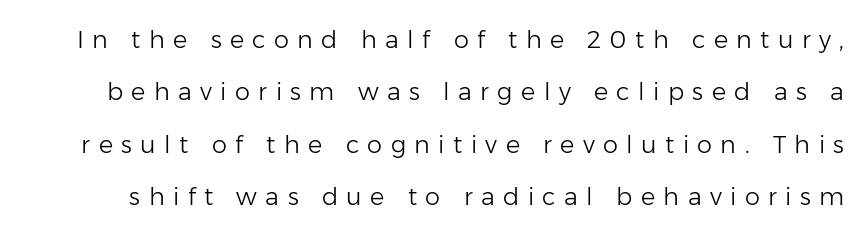
{"italic": "no", "bold": "no", "underline": "no", "line_spacing": "loose", "line_spacing_ratio": 2.18, "letter_spacing": "wide", "letter_spacing_em": 0.35, "glyph_px": 24}
